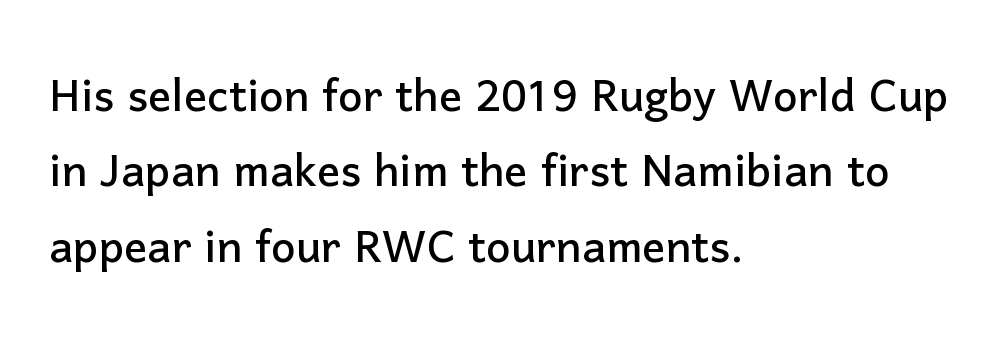
{"serif": "no", "italic": "no", "width": "normal", "stroke_contrast": "low", "x_height": "medium", "monospaced": "no", "underline": "no", "align": "left", "line_spacing": "normal", "line_spacing_ratio": 1.3, "letter_spacing": "normal", "letter_spacing_em": 0.0, "glyph_px": 58}
